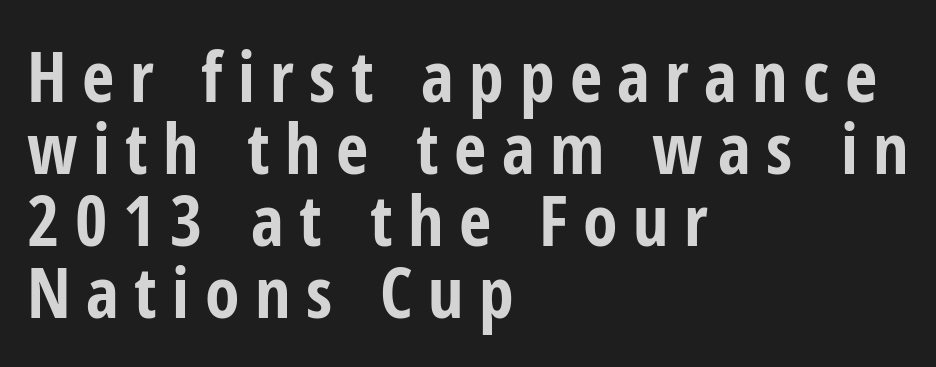
Thick stems and heavy bowls — unmistakably bold. The leading is snug, giving the passage a crowded texture. Glyph-to-glyph distance is far greater than everyday printed text. All the whitespace from short lines collects on the right. Tall strokes in this sample are plumb rather than angled.
